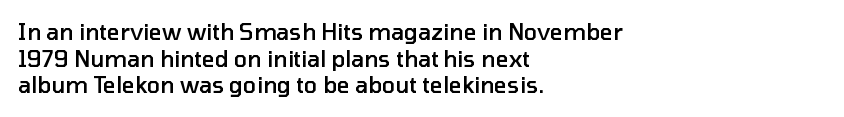
The image shows 22 px text type, upright; set left-aligned, line spacing 1.21x, normal letter spacing, not underlined.
